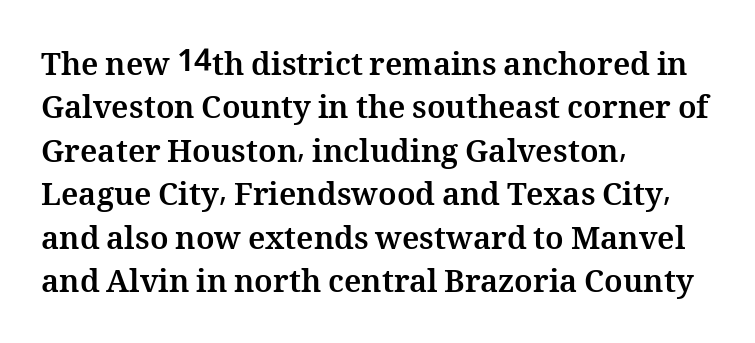
This rendering leaves character spacing at its baseline value. No word sits above an underline. You'd pick this weight for a headline — it's a proper bold. Leading: standard.
